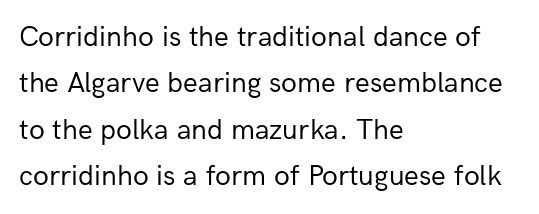
The image shows 29 px regular-weight sans-serif type, upright; set left-aligned, normal line spacing (1.6x), normal letter spacing, not underlined; low stroke contrast and a medium x-height.
